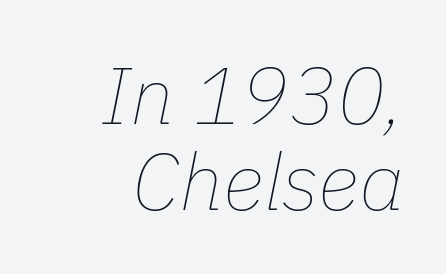
{"italic": "yes", "lean": "right", "slant_degrees": 11, "bold": "no", "weight": "thin", "width": "normal", "stroke_contrast": "low", "x_height": "medium", "monospaced": "no", "underline": "no", "align": "right", "line_spacing": "tight", "line_spacing_ratio": 1.07, "letter_spacing": "normal", "letter_spacing_em": 0.0, "glyph_px": 80}
